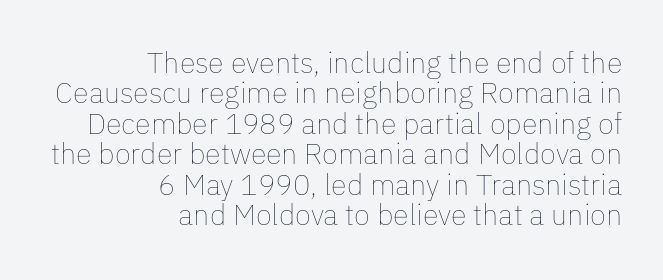
The image shows 29 px thin type, upright; set right-aligned, tight line spacing (1.05x), normal letter spacing, not underlined; low stroke contrast and a medium x-height.
